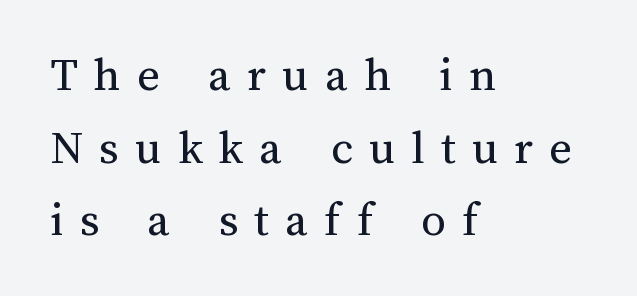
Q: Is the text bold? A: No.
Q: Is the text italic (slanted)? A: No, it is upright.
Q: Is the text underlined? A: No.
Q: How is the paragraph aligned? A: Left-aligned.
Q: Is the spacing between letters normal or unusually wide? A: Unusually wide.
Q: Is the spacing between lines tight, normal or loose? A: Normal.
Q: Width (condensed, normal, or wide)? A: Normal.
Q: Stroke contrast? A: Medium.
Q: x-height? A: Medium.
Q: Monospaced? A: No.
